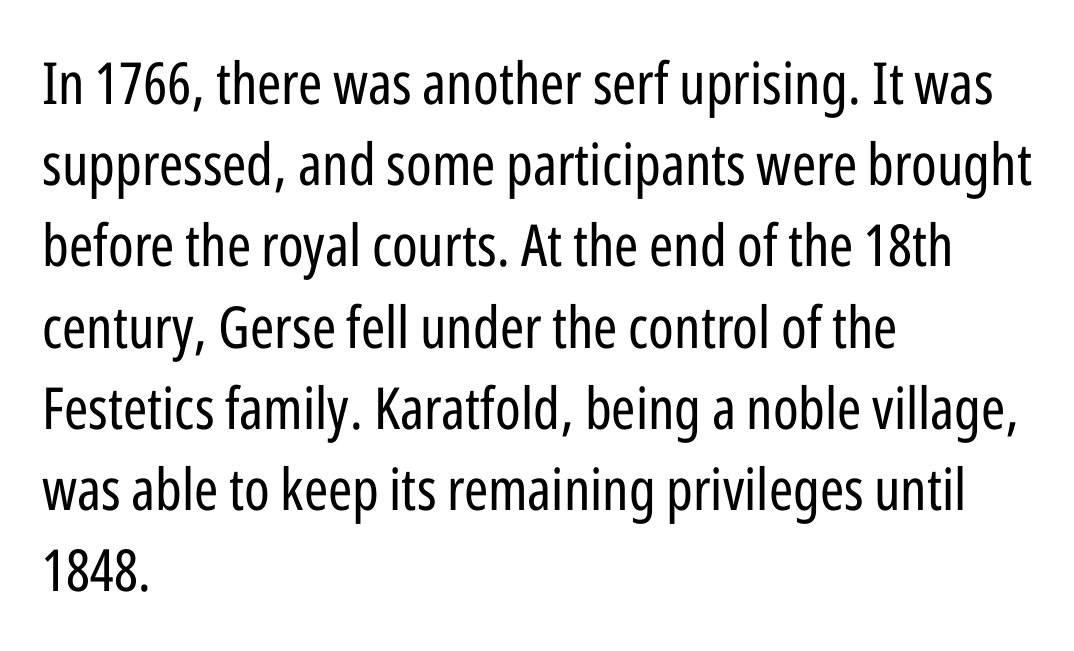
The image shows 58 px regular-weight, condensed sans-serif type, upright; set left-aligned, normal line spacing (1.4x), normal letter spacing, not underlined; low stroke contrast and a medium x-height.
